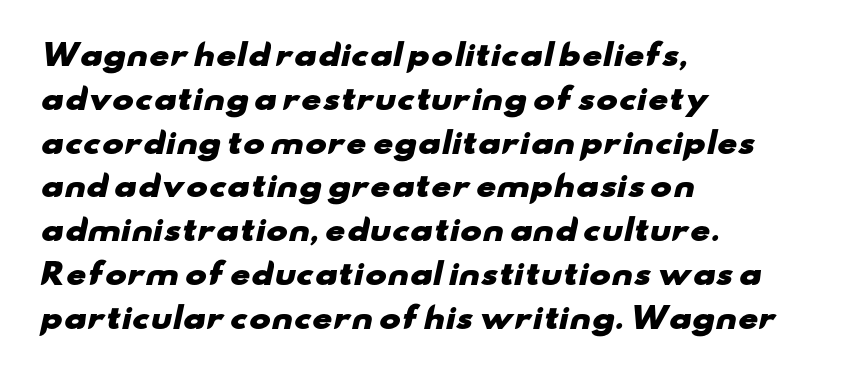
{"serif": "no", "bold": "yes", "weight": "heavy", "width": "wide", "stroke_contrast": "low", "x_height": "small", "monospaced": "no", "underline": "no", "align": "left", "line_spacing": "normal", "line_spacing_ratio": 1.51, "letter_spacing": "normal", "letter_spacing_em": 0.0, "glyph_px": 29}
